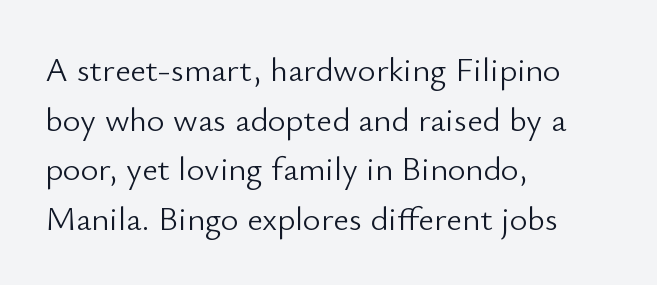
The gap between lines stays unmarked. The cut favours lightness, reaching ordinary text weight at its darkest. Nope, no serifs anywhere on these letters. All the whitespace from short lines collects on the right.
